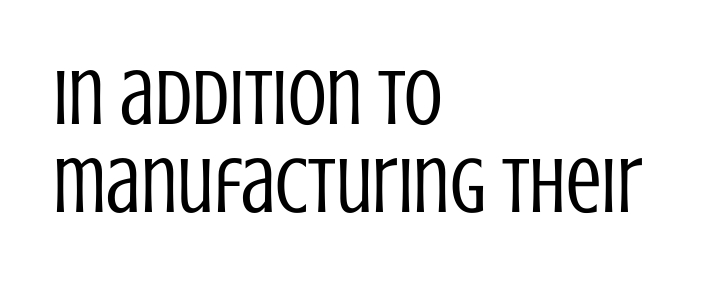
These lines are set flush left with a ragged right edge. Looks like regular typesetting: each glyph gets only the width it needs. Rendered with straight, roman letterforms. The space between consecutive lines is stingy. Standard letterfit; no display-style spreading of the glyphs. The letters carry no serifs — their stems end cleanly without finishing strokes.
